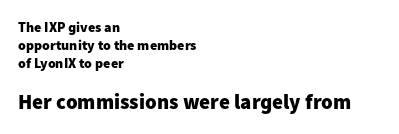
Q: Is the text bold? A: Yes.
Q: Is the text italic (slanted)? A: No, it is upright.
Q: Is the text underlined? A: No.
Q: How is the paragraph aligned? A: Left-aligned.
Q: Is the spacing between letters normal or unusually wide? A: Normal.
Q: Is the spacing between lines tight, normal or loose? A: Normal.
Q: Which block of text is set in a larger size, the first (top) or the second (bottom)? A: The second (bottom) one.
